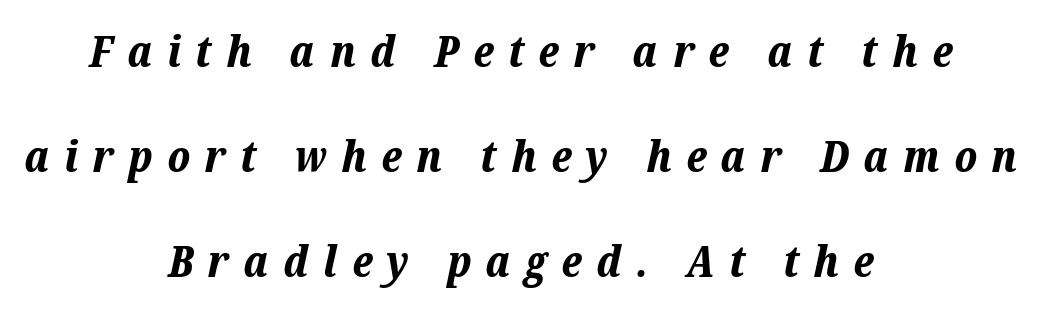
{"italic": "yes", "lean": "right", "slant_degrees": 12, "bold": "yes", "weight": "bold", "width": "normal", "stroke_contrast": "low", "x_height": "medium", "monospaced": "no", "underline": "no", "align": "center", "line_spacing": "loose", "line_spacing_ratio": 2.39, "letter_spacing": "wide", "letter_spacing_em": 0.33, "glyph_px": 44}
